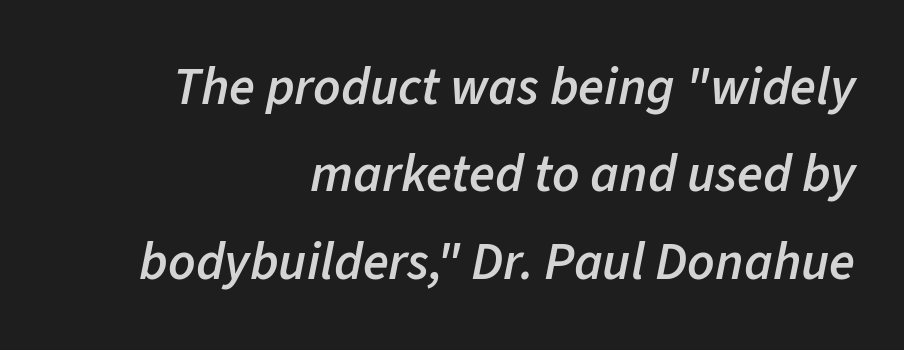
{"italic": "yes", "lean": "right", "slant_degrees": 11, "bold": "semi", "weight": "semibold", "width": "normal", "stroke_contrast": "low", "x_height": "medium", "monospaced": "no", "underline": "no", "align": "right", "line_spacing": "normal", "line_spacing_ratio": 1.65, "letter_spacing": "normal", "letter_spacing_em": 0.0, "glyph_px": 53}
